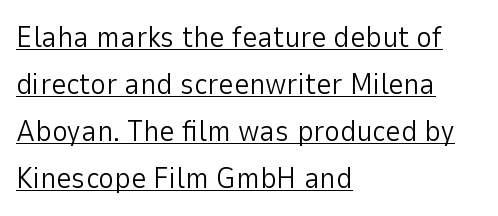
{"serif": "no", "italic": "no", "bold": "no", "weight": "light", "width": "normal", "stroke_contrast": "low", "x_height": "medium", "monospaced": "no", "underline": "yes", "align": "left", "line_spacing": "normal", "line_spacing_ratio": 1.57, "letter_spacing": "normal", "letter_spacing_em": 0.0, "glyph_px": 30}
